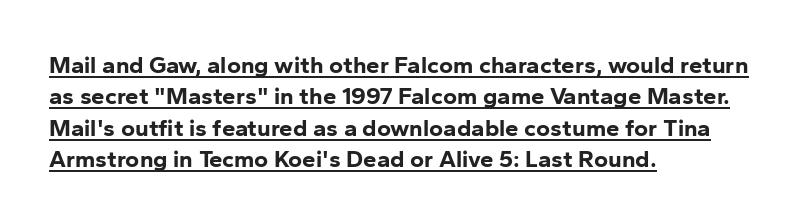
Every letter is thick-stroked: bold, no question. The rag falls on the right side of this text block. Standard letterfit; no display-style spreading of the glyphs. Emphasis is given by a line drawn under the lettering.
